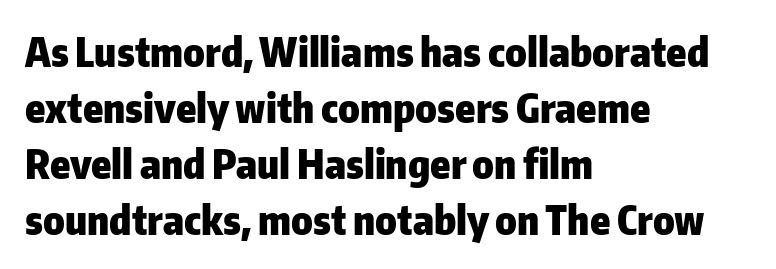
The image shows 40 px heavy sans-serif type, upright; set left-aligned, normal line spacing (1.4x), normal letter spacing, not underlined; low stroke contrast and a medium x-height.
